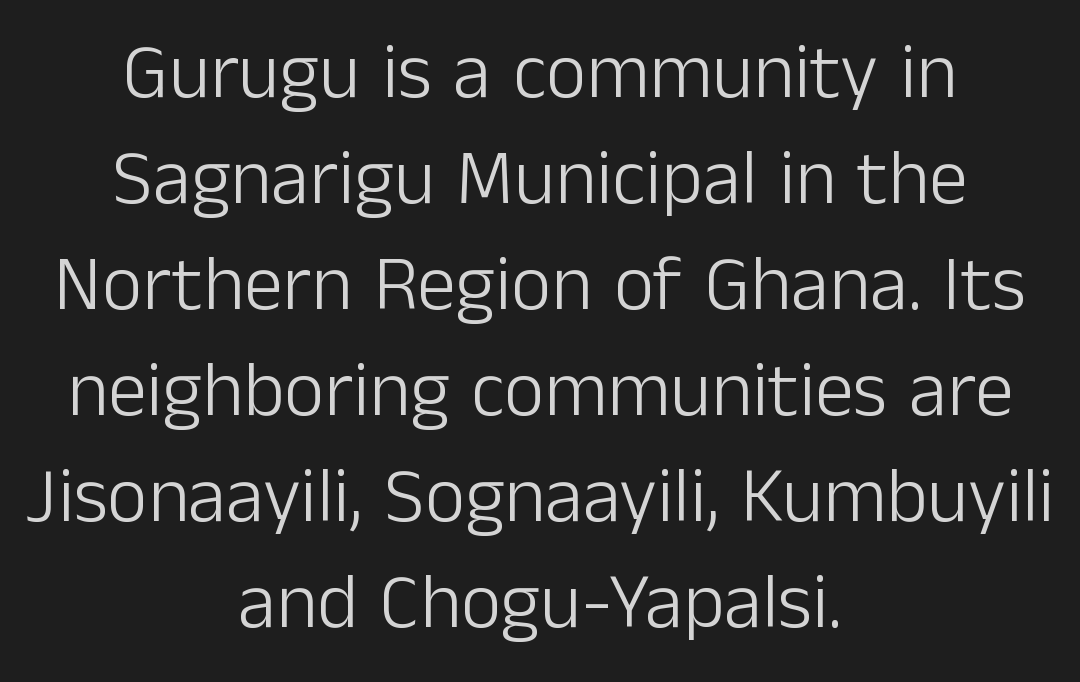
Q: Is the text bold? A: No.
Q: Is the text italic (slanted)? A: No, it is upright.
Q: Is the typeface a serif or a sans-serif typeface? A: Sans-serif.
Q: Is the text underlined? A: No.
Q: How is the paragraph aligned? A: Centered.
Q: Is the spacing between letters normal or unusually wide? A: Normal.
Q: Is the spacing between lines tight, normal or loose? A: Normal.
Q: Width (condensed, normal, or wide)? A: Normal.
Q: Stroke contrast? A: Low.
Q: x-height? A: Medium.
Q: Monospaced? A: No.
